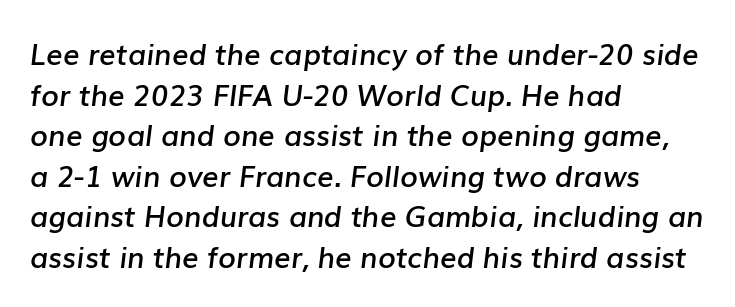
The image shows 29 px semibold type, italic (leaning right); set left-aligned, normal line spacing (1.4x), normal letter spacing, not underlined; low stroke contrast and a medium x-height.
